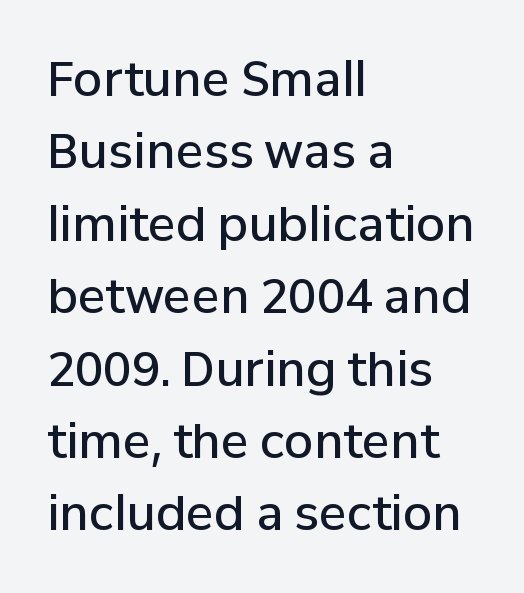
Q: Is the text bold? A: Semi-bold.
Q: Is the text italic (slanted)? A: No, it is upright.
Q: Is the typeface a serif or a sans-serif typeface? A: Sans-serif.
Q: Is the text underlined? A: No.
Q: How is the paragraph aligned? A: Left-aligned.
Q: Is the spacing between letters normal or unusually wide? A: Normal.
Q: Is the spacing between lines tight, normal or loose? A: Normal.
Q: Width (condensed, normal, or wide)? A: Normal.
Q: Stroke contrast? A: Low.
Q: x-height? A: Medium.
Q: Monospaced? A: No.
